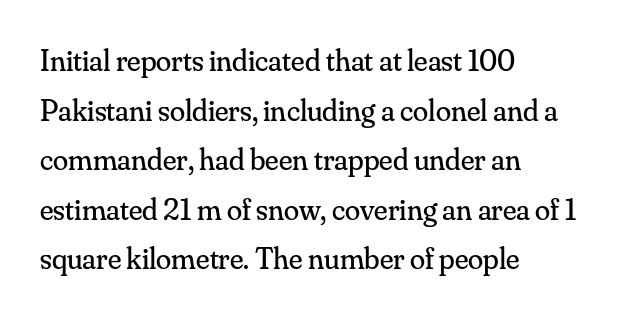
The image shows 31 px regular-weight serif type, upright; set left-aligned, normal line spacing (1.6x), normal letter spacing, not underlined; medium stroke contrast and a small x-height.
